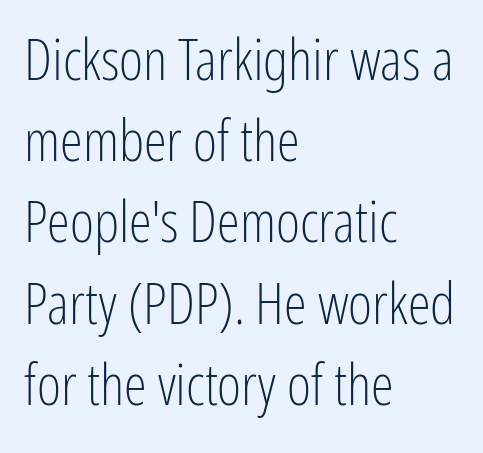
Q: Is the text bold? A: No.
Q: Is the text italic (slanted)? A: No, it is upright.
Q: Is the typeface a serif or a sans-serif typeface? A: Sans-serif.
Q: Is the text underlined? A: No.
Q: How is the paragraph aligned? A: Left-aligned.
Q: Is the spacing between letters normal or unusually wide? A: Normal.
Q: Is the spacing between lines tight, normal or loose? A: Normal.
Q: Width (condensed, normal, or wide)? A: Condensed.
Q: Stroke contrast? A: Low.
Q: x-height? A: Medium.
Q: Monospaced? A: No.
